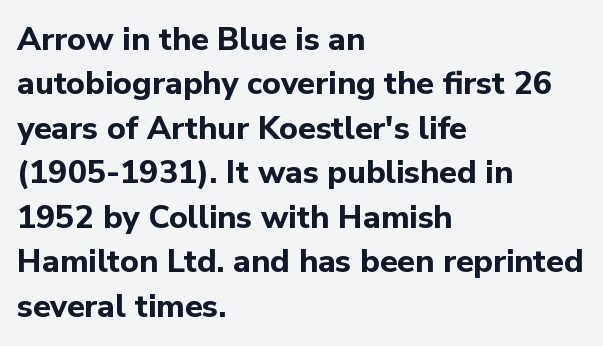
{"serif": "no", "italic": "no", "bold": "yes", "weight": "bold", "width": "normal", "stroke_contrast": "low", "x_height": "medium", "monospaced": "no", "underline": "no", "align": "left", "line_spacing": "normal", "line_spacing_ratio": 1.39, "letter_spacing": "normal", "letter_spacing_em": 0.0, "glyph_px": 32}
